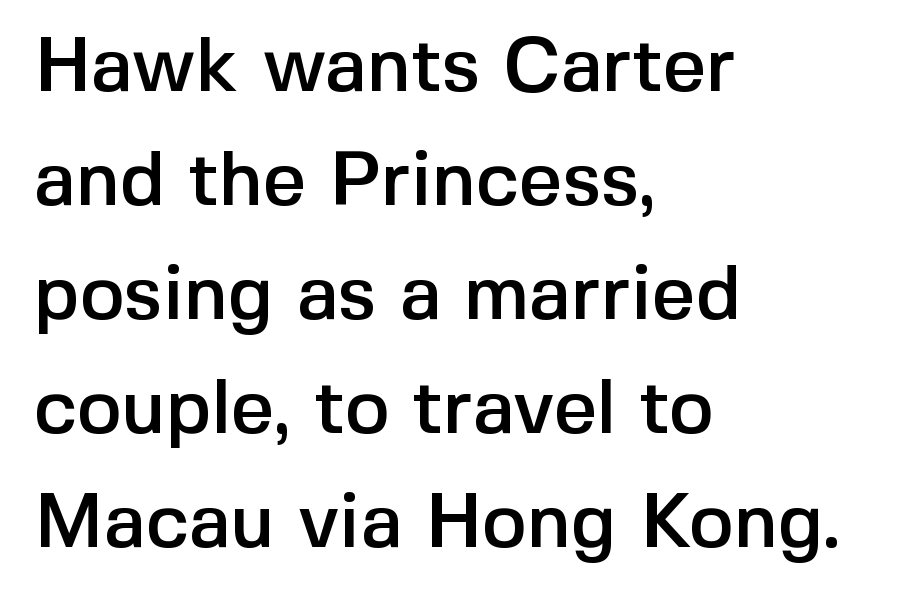
Q: Is the text italic (slanted)? A: No, it is upright.
Q: Is the typeface a serif or a sans-serif typeface? A: Sans-serif.
Q: Is the text underlined? A: No.
Q: How is the paragraph aligned? A: Left-aligned.
Q: Is the spacing between letters normal or unusually wide? A: Normal.
Q: Is the spacing between lines tight, normal or loose? A: Normal.
Q: Width (condensed, normal, or wide)? A: Normal.
Q: x-height? A: Medium.
Q: Monospaced? A: No.
